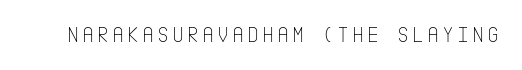
The image shows 23 px text type, upright; set not underlined.
